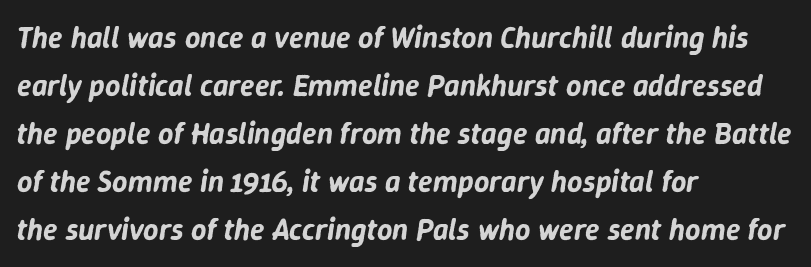
Q: Is the text italic (slanted)? A: Yes, it leans right by about 9 degrees.
Q: Is the text underlined? A: No.
Q: How is the paragraph aligned? A: Left-aligned.
Q: Is the spacing between letters normal or unusually wide? A: Normal.
Q: Is the spacing between lines tight, normal or loose? A: Normal.
Q: Width (condensed, normal, or wide)? A: Normal.
Q: Stroke contrast? A: Low.
Q: x-height? A: Medium.
Q: Monospaced? A: No.
